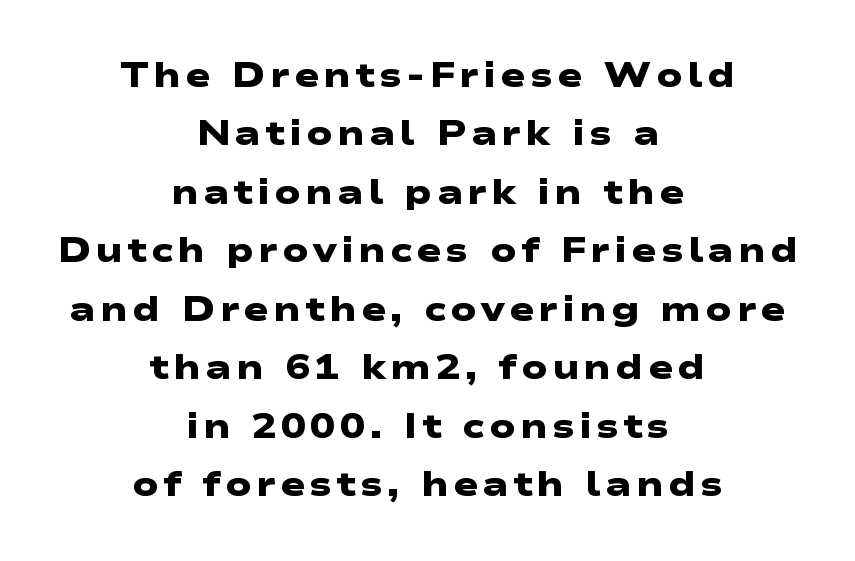
Q: Is the text bold? A: Yes.
Q: Is the typeface a serif or a sans-serif typeface? A: Sans-serif.
Q: Is the text underlined? A: No.
Q: How is the paragraph aligned? A: Centered.
Q: Width (condensed, normal, or wide)? A: Wide.
Q: Stroke contrast? A: Low.
Q: x-height? A: Medium.
Q: Monospaced? A: No.
